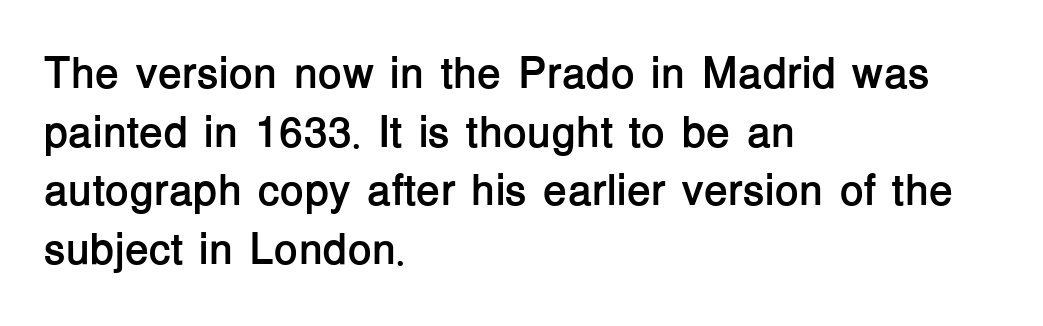
{"serif": "no", "italic": "no", "bold": "yes", "weight": "semibold", "width": "normal", "stroke_contrast": "low", "x_height": "medium", "monospaced": "no", "underline": "no", "align": "left", "line_spacing": "normal", "line_spacing_ratio": 1.33, "letter_spacing": "normal", "letter_spacing_em": 0.0, "glyph_px": 44}
